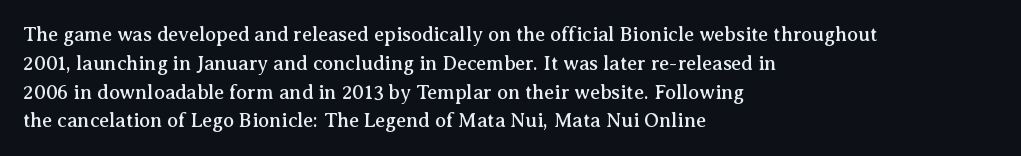
{"italic": "no", "underline": "no", "align": "left", "line_spacing": "normal", "line_spacing_ratio": 1.44, "letter_spacing": "normal", "letter_spacing_em": 0.0, "glyph_px": 20}
